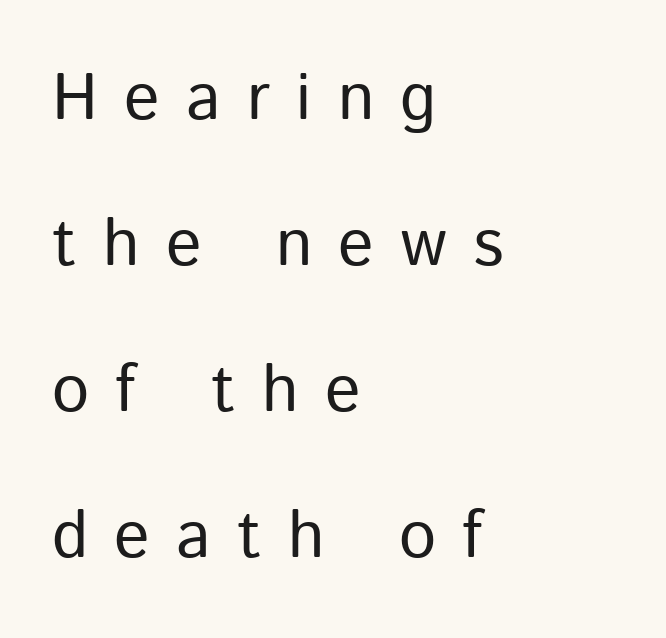
Q: Is the text bold? A: No.
Q: Is the text italic (slanted)? A: No, it is upright.
Q: Is the typeface a serif or a sans-serif typeface? A: Sans-serif.
Q: Is the text underlined? A: No.
Q: How is the paragraph aligned? A: Left-aligned.
Q: Is the spacing between letters normal or unusually wide? A: Unusually wide.
Q: Is the spacing between lines tight, normal or loose? A: Loose.
Q: Width (condensed, normal, or wide)? A: Normal.
Q: Stroke contrast? A: Low.
Q: x-height? A: Medium.
Q: Monospaced? A: No.
